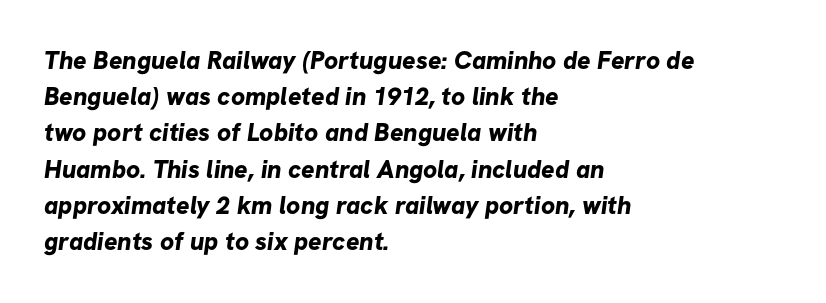
The image shows 25 px bold type; set left-aligned, normal line spacing (1.45x), normal letter spacing, not underlined.
